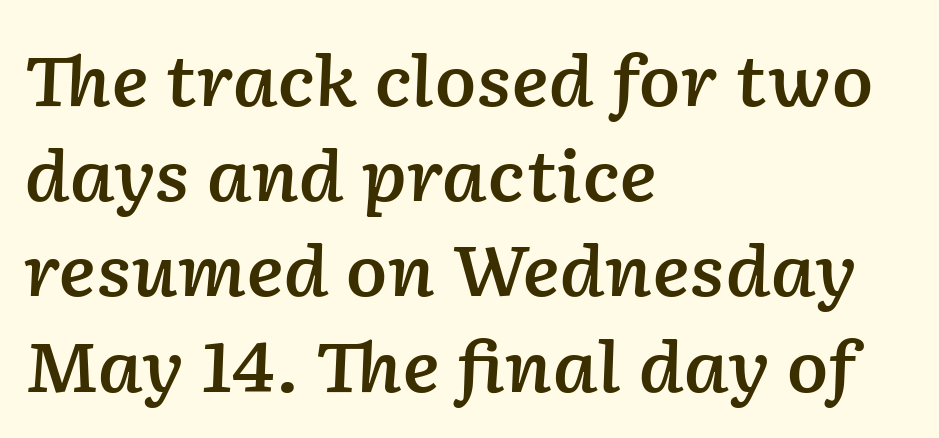
{"italic": "yes", "lean": "right", "slant_degrees": 2, "bold": "semi", "weight": "semibold", "width": "normal", "stroke_contrast": "low", "x_height": "medium", "monospaced": "no", "underline": "no", "align": "left", "line_spacing": "normal", "line_spacing_ratio": 1.38, "letter_spacing": "normal", "letter_spacing_em": 0.0, "glyph_px": 69}
